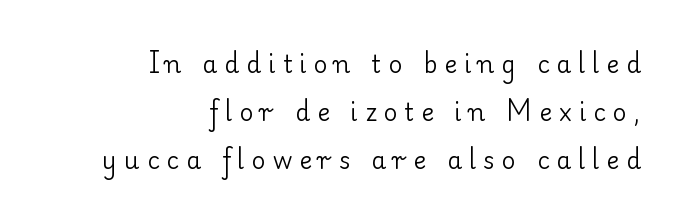
The image shows 24 px text type, upright; set right-aligned, loose line spacing (2.0x), unusually wide letter spacing (+0.29 em), not underlined.
